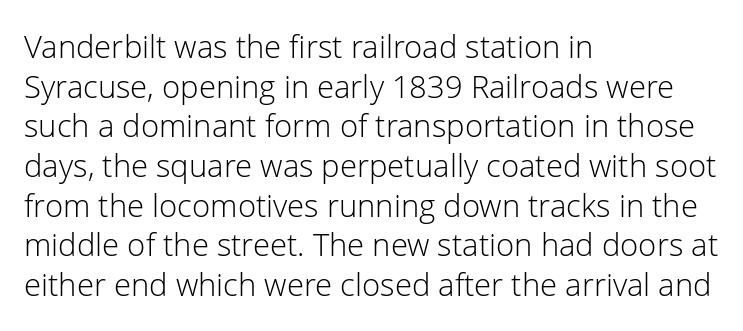
Q: Is the text bold? A: No.
Q: Is the text italic (slanted)? A: No, it is upright.
Q: Is the typeface a serif or a sans-serif typeface? A: Sans-serif.
Q: Is the text underlined? A: No.
Q: How is the paragraph aligned? A: Left-aligned.
Q: Is the spacing between letters normal or unusually wide? A: Normal.
Q: Is the spacing between lines tight, normal or loose? A: Normal.
Q: Width (condensed, normal, or wide)? A: Normal.
Q: Stroke contrast? A: Low.
Q: x-height? A: Medium.
Q: Monospaced? A: No.
